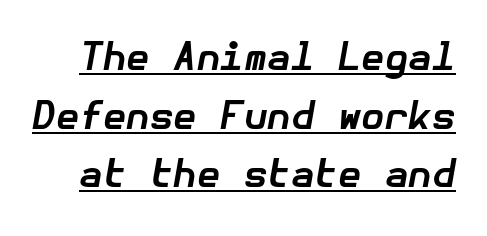
Q: Is the text bold? A: Yes.
Q: Is the text italic (slanted)? A: Yes, it leans right by about 10 degrees.
Q: Is the text underlined? A: Yes.
Q: Is the spacing between letters normal or unusually wide? A: Normal.
Q: Is the spacing between lines tight, normal or loose? A: Normal.
Q: Width (condensed, normal, or wide)? A: Normal.
Q: Stroke contrast? A: Low.
Q: x-height? A: Medium.
